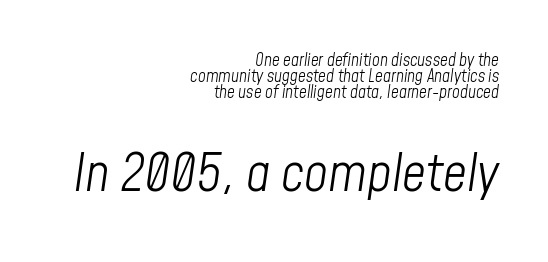
{"italic": "yes", "lean": "right", "slant_degrees": 8, "bold": "no", "weight": "light", "width": "condensed", "stroke_contrast": "low", "x_height": "medium", "monospaced": "no", "underline": "no", "align": "right", "line_spacing": "tight", "line_spacing_ratio": 0.95, "letter_spacing": "normal", "letter_spacing_em": 0.0, "larger_block": "second", "size_ratio": 3.06, "glyph_px": 52}
